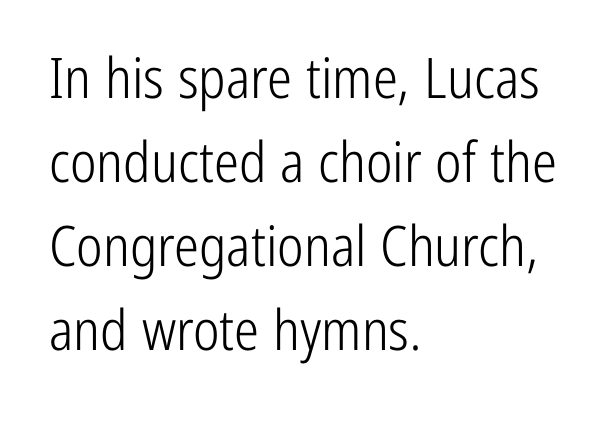
The block of text has a typical density, with ordinary space between rows. Descenders hang freely into open space. Notice how the passage keeps a crisp vertical edge on the left only. No extra tracking has been applied to these lines.
